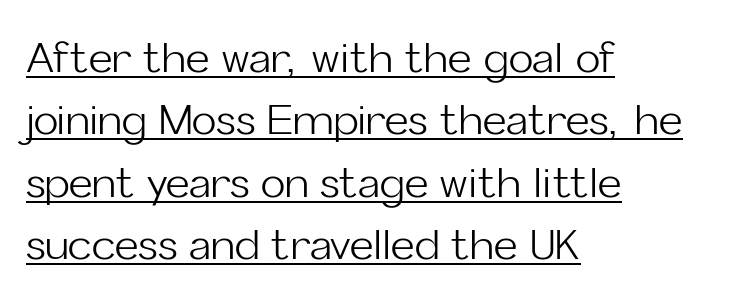
Q: Is the text bold? A: No.
Q: Is the text italic (slanted)? A: No, it is upright.
Q: Is the typeface a serif or a sans-serif typeface? A: Sans-serif.
Q: Is the text underlined? A: Yes.
Q: How is the paragraph aligned? A: Left-aligned.
Q: Is the spacing between letters normal or unusually wide? A: Normal.
Q: Is the spacing between lines tight, normal or loose? A: Normal.
Q: Width (condensed, normal, or wide)? A: Normal.
Q: Stroke contrast? A: Low.
Q: x-height? A: Medium.
Q: Monospaced? A: No.
